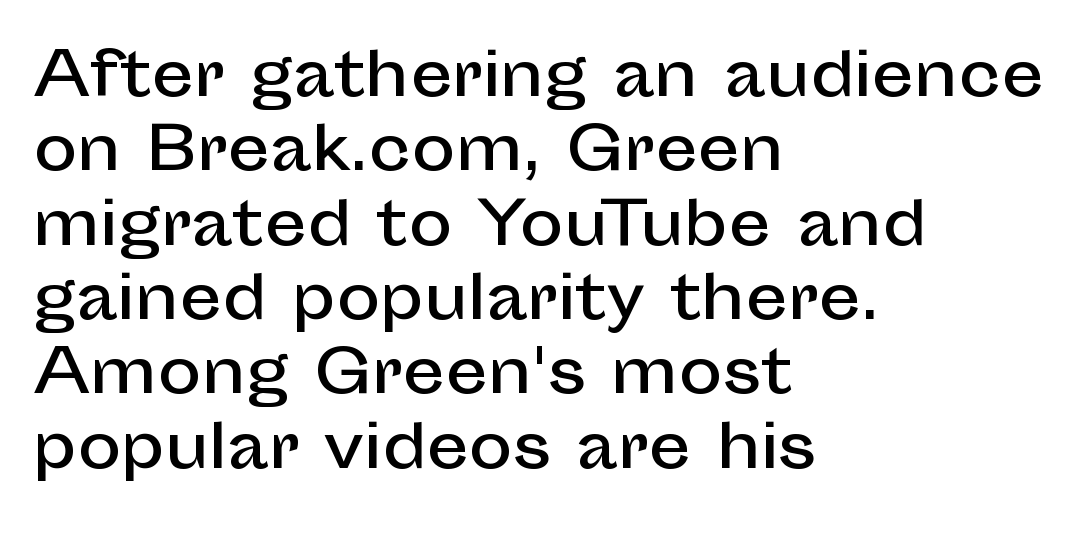
Q: Is the text italic (slanted)? A: No, it is upright.
Q: Is the typeface a serif or a sans-serif typeface? A: Sans-serif.
Q: Is the text underlined? A: No.
Q: How is the paragraph aligned? A: Left-aligned.
Q: Is the spacing between letters normal or unusually wide? A: Normal.
Q: Is the spacing between lines tight, normal or loose? A: Normal.
Q: Width (condensed, normal, or wide)? A: Normal.
Q: Stroke contrast? A: Low.
Q: x-height? A: Medium.
Q: Monospaced? A: No.
